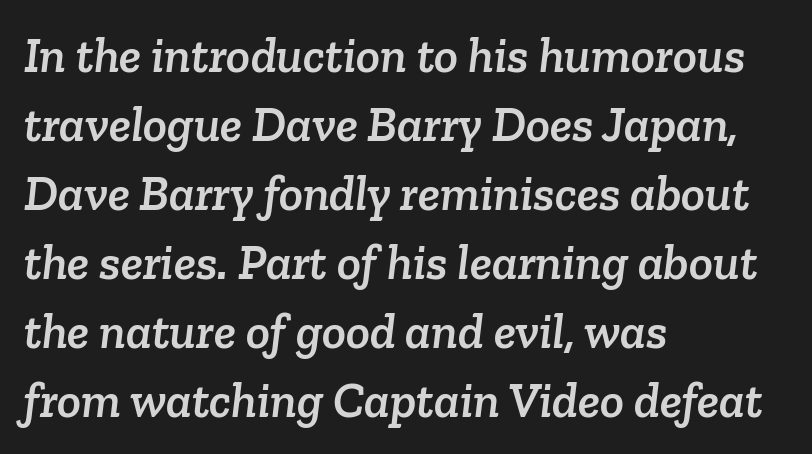
{"serif": "yes", "width": "normal", "stroke_contrast": "low", "x_height": "medium", "monospaced": "no", "underline": "no", "align": "left", "line_spacing": "normal", "line_spacing_ratio": 1.38, "letter_spacing": "normal", "letter_spacing_em": 0.0, "glyph_px": 50}
